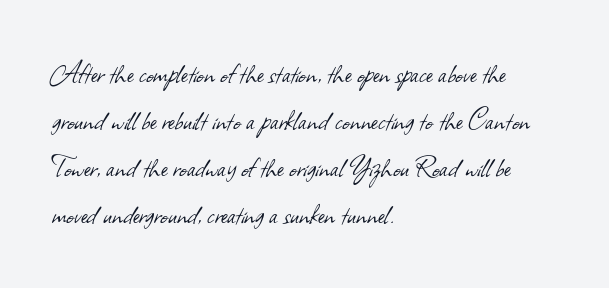
The image shows 32 px light sans-serif type; set left-aligned, normal line spacing (1.47x), normal letter spacing, not underlined; low stroke contrast and a small x-height.
